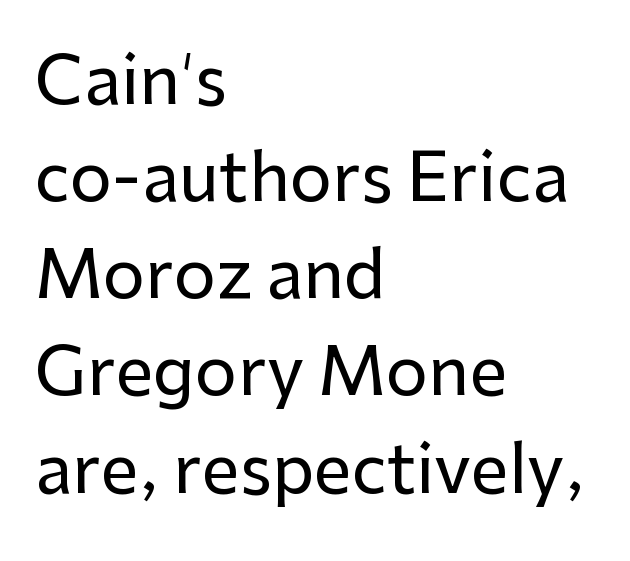
Q: Is the text italic (slanted)? A: No, it is upright.
Q: Is the typeface a serif or a sans-serif typeface? A: Sans-serif.
Q: Is the text underlined? A: No.
Q: How is the paragraph aligned? A: Left-aligned.
Q: Is the spacing between letters normal or unusually wide? A: Normal.
Q: Is the spacing between lines tight, normal or loose? A: Normal.
Q: Width (condensed, normal, or wide)? A: Normal.
Q: Stroke contrast? A: Low.
Q: x-height? A: Medium.
Q: Monospaced? A: No.
